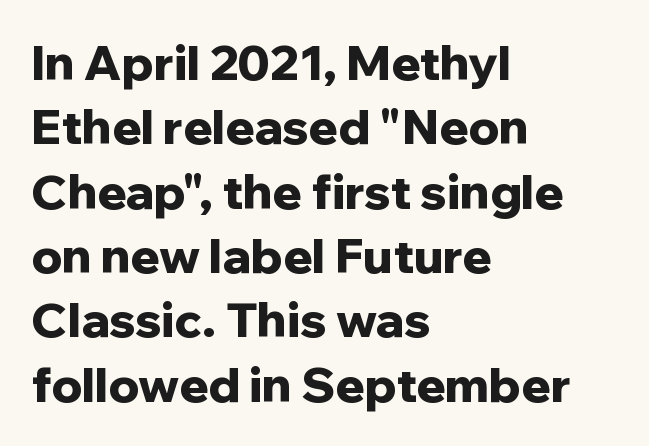
The lines sit at an ordinary, default distance from one another. Just letters on the line, the space beneath them empty. Serif or sans? Sans — the stroke terminals are bare. The rag falls on the right side of this text block. Think of a printed novel: that variable character pitch is what you see here. Standard letterfit; no display-style spreading of the glyphs.
